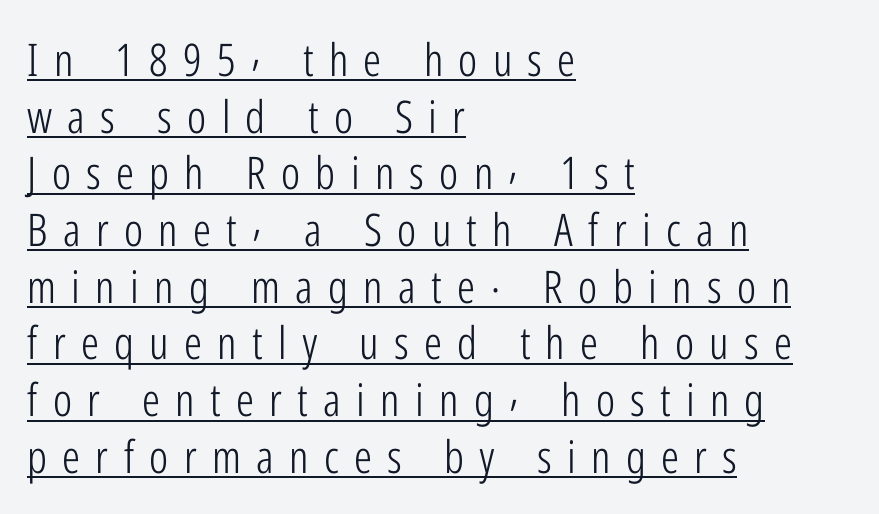
Q: Is the text bold? A: No.
Q: Is the text italic (slanted)? A: No, it is upright.
Q: Is the typeface a serif or a sans-serif typeface? A: Sans-serif.
Q: Is the text underlined? A: Yes.
Q: How is the paragraph aligned? A: Left-aligned.
Q: Is the spacing between letters normal or unusually wide? A: Unusually wide.
Q: Is the spacing between lines tight, normal or loose? A: Normal.
Q: Width (condensed, normal, or wide)? A: Condensed.
Q: Stroke contrast? A: Low.
Q: x-height? A: Medium.
Q: Monospaced? A: No.
